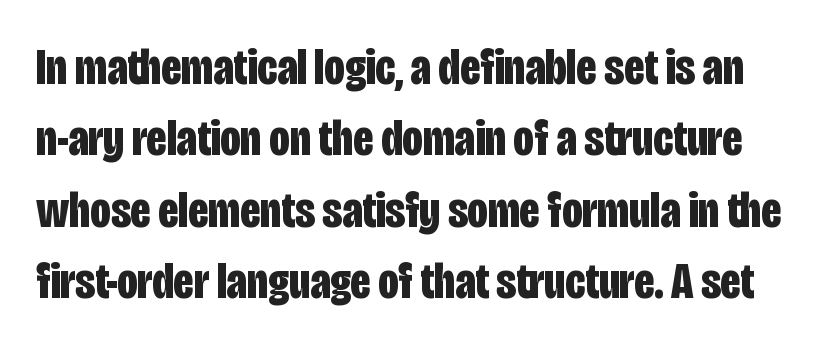
The image shows 51 px bold, condensed sans-serif type, upright; set normal line spacing (1.4x), normal letter spacing, not underlined; low stroke contrast and a large x-height.
